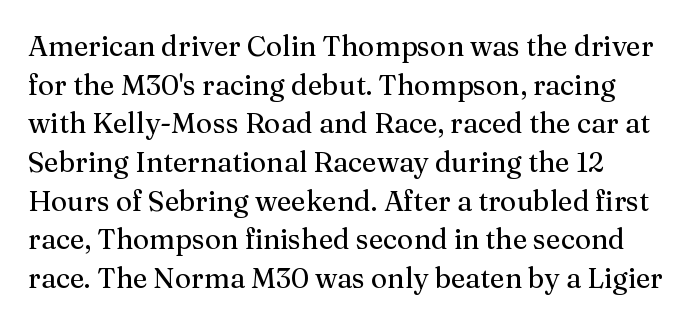
Each letter keeps its own natural width here, so spacing adapts to shape. The weight tops out at a normal text grade. A typesetter would label this face a serif. The line-height multiplier appears to be the usual default. This sample uses an upright cut, with every glyph sitting square on the baseline.
